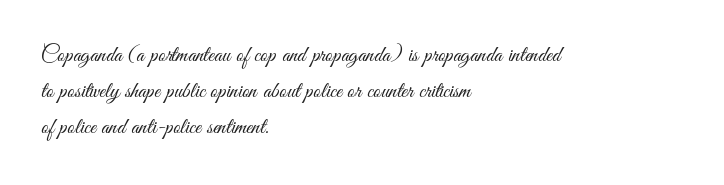
Nothing unusual about the tracking: characters are spaced as the font intends. The typesetter chose a ragged-right arrangement here. In terms of leading, this rendering sits right in the middle.
